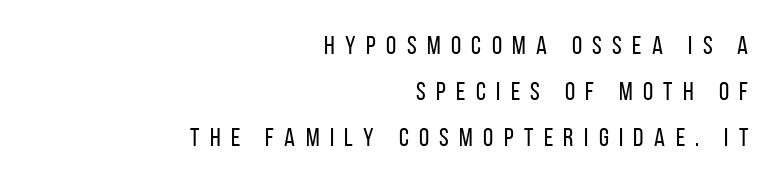
The image shows 26 px text type, upright; set right-aligned, line spacing 1.77x, unusually wide letter spacing (+0.4 em), not underlined.
